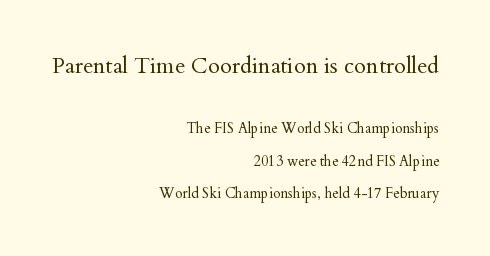
{"italic": "no", "bold": "no", "underline": "no", "align": "right", "line_spacing": "loose", "line_spacing_ratio": 2.31, "letter_spacing": "normal", "letter_spacing_em": 0.0, "larger_block": "first", "size_ratio": 1.57, "glyph_px": 22}
